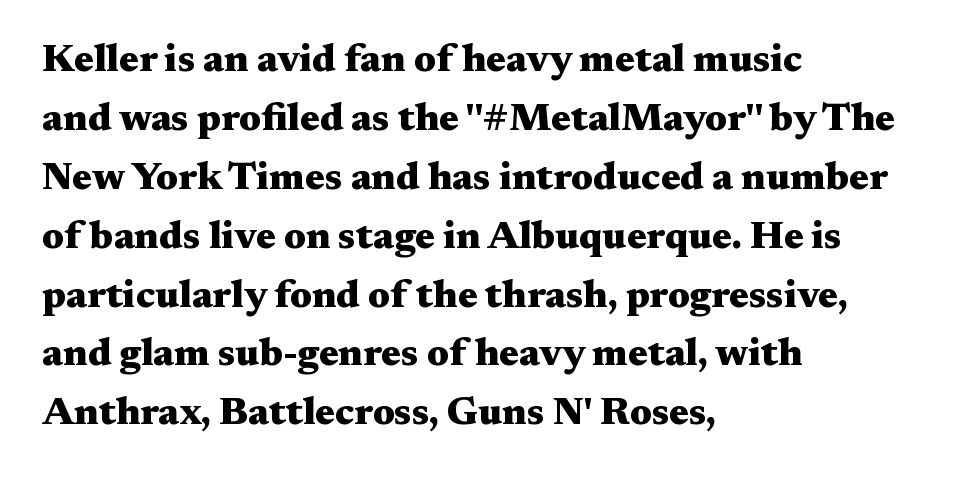
Are there feet on the stems? There are — it's a serif. What stands out about the letter spacing? Nothing — it is the standard amount. Looks like regular typesetting: each glyph gets only the width it needs. This sample is left-justified, so line endings fall wherever the words run out.
